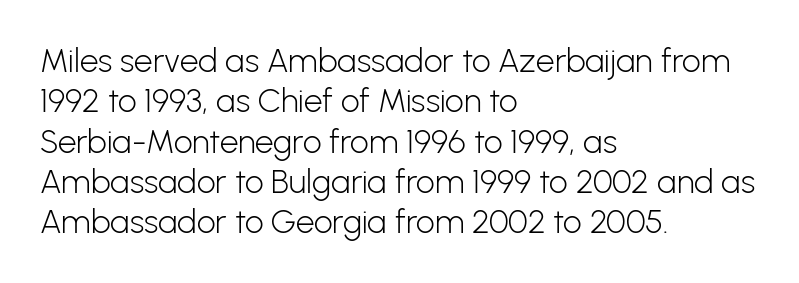
The image shows 33 px light sans-serif type, upright; set left-aligned, line spacing 1.22x, normal letter spacing, not underlined; low stroke contrast and a medium x-height.
